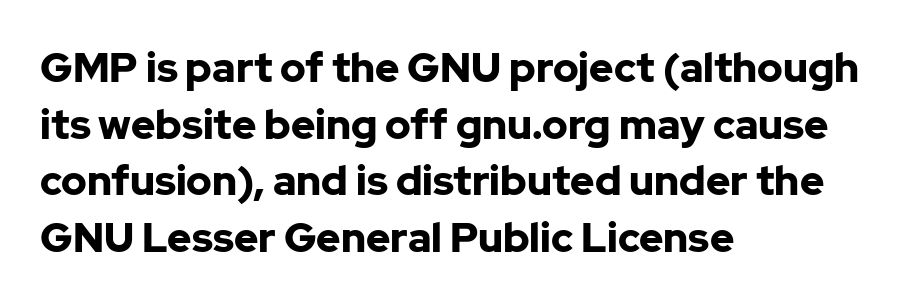
Q: Is the text bold? A: Yes.
Q: Is the text italic (slanted)? A: No, it is upright.
Q: Is the typeface a serif or a sans-serif typeface? A: Sans-serif.
Q: Is the text underlined? A: No.
Q: How is the paragraph aligned? A: Left-aligned.
Q: Is the spacing between letters normal or unusually wide? A: Normal.
Q: Is the spacing between lines tight, normal or loose? A: Normal.
Q: Width (condensed, normal, or wide)? A: Normal.
Q: Stroke contrast? A: Low.
Q: x-height? A: Medium.
Q: Monospaced? A: No.
